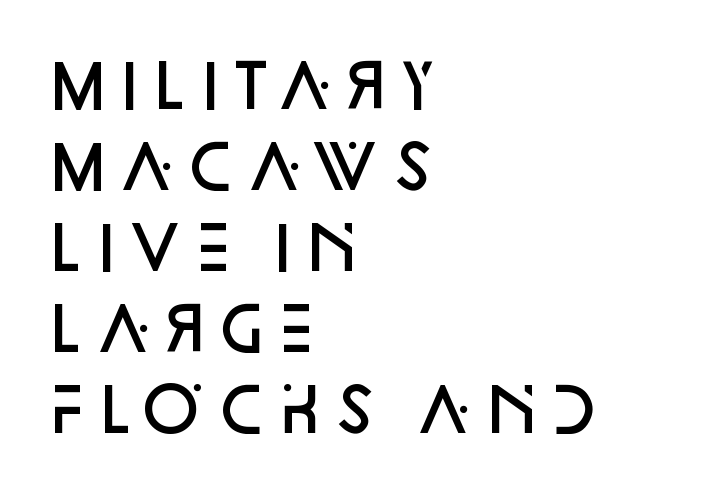
Do the characters align in a grid? No, the font is proportional. The strip under each line holds only bare page. The designer left line spacing at the default. Nobody touched the tracking dial on this one. Check where the strokes stop: nothing finishes them off — pure sans.
